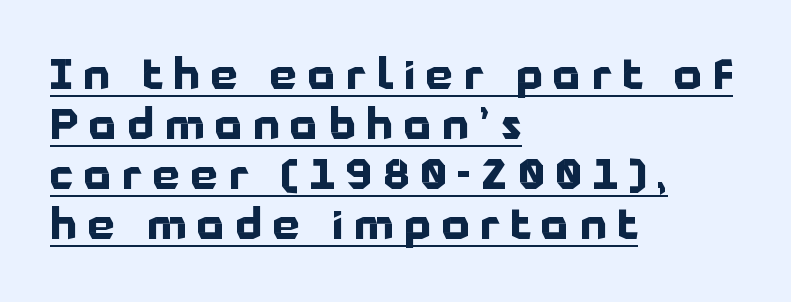
The image shows 43 px bold sans-serif type, upright; set left-aligned, line spacing 1.16x, unusually wide letter spacing (+0.25 em), underlined; low stroke contrast and a medium x-height.
